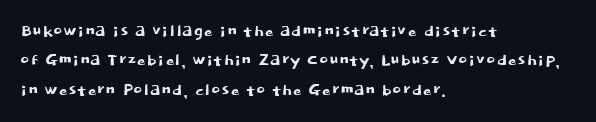
Q: Is the text italic (slanted)? A: No, it is upright.
Q: Is the text underlined? A: No.
Q: How is the paragraph aligned? A: Left-aligned.
Q: Is the spacing between letters normal or unusually wide? A: Normal.
Q: Is the spacing between lines tight, normal or loose? A: Normal.
